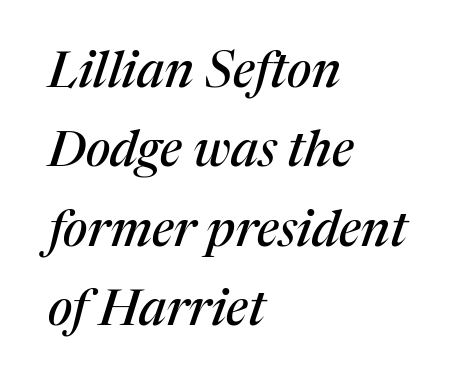
The image shows 50 px serif type, italic (leaning right); set left-aligned, normal line spacing (1.59x), normal letter spacing, not underlined; medium stroke contrast and a medium x-height.
